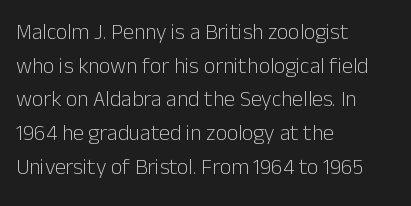
Q: Is the text bold? A: No.
Q: Is the text italic (slanted)? A: No, it is upright.
Q: Is the text underlined? A: No.
Q: How is the paragraph aligned? A: Left-aligned.
Q: Is the spacing between letters normal or unusually wide? A: Normal.
Q: Is the spacing between lines tight, normal or loose? A: Normal.
